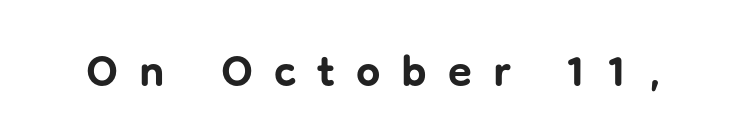
The image shows 43 px bold sans-serif type, upright; set unusually wide letter spacing (+0.49 em), not underlined; low stroke contrast and a medium x-height.
